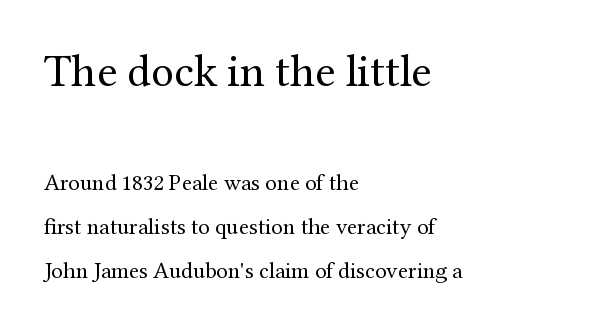
The image shows 46 px regular-weight serif type, upright; set left-aligned, loose line spacing (1.92x), normal letter spacing, not underlined; the first (top) block is 2.0x larger; medium stroke contrast and a medium x-height.
